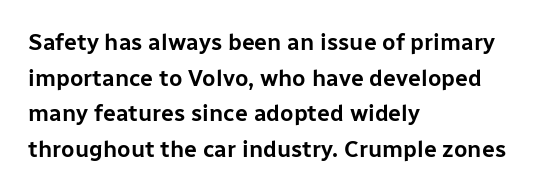
Every row of glyphs begins at an identical x-position on the left. The passage shown has conventional tracking throughout. A typesetter would mark this as roman, not italic. Letters rest on an invisible, unmarked baseline. In terms of leading, this rendering sits right in the middle.
